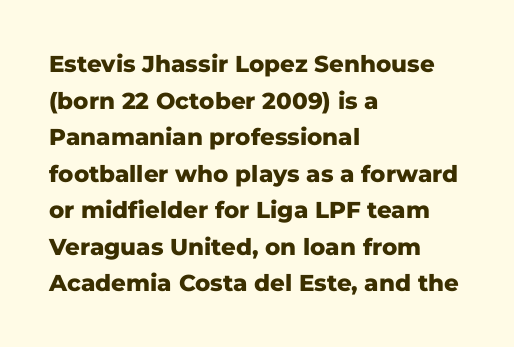
Visually the block forms a straight wall on the left and a jagged coastline on the right. The letters are bold, with thick, heavy strokes. The gap between lines stays unmarked. This sample keeps an unexceptional amount of space between lines. The horizontal fit of the characters is conventional and even. Vertical strokes here are truly vertical.
